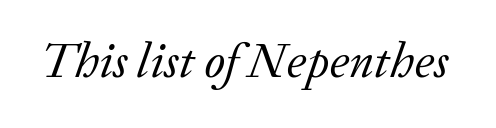
Q: Is the text bold? A: No.
Q: Is the text italic (slanted)? A: Yes, it leans right by about 20 degrees.
Q: Is the typeface a serif or a sans-serif typeface? A: Serif.
Q: Is the text underlined? A: No.
Q: Is the spacing between letters normal or unusually wide? A: Normal.
Q: Width (condensed, normal, or wide)? A: Normal.
Q: Stroke contrast? A: Low.
Q: x-height? A: Medium.
Q: Monospaced? A: No.
